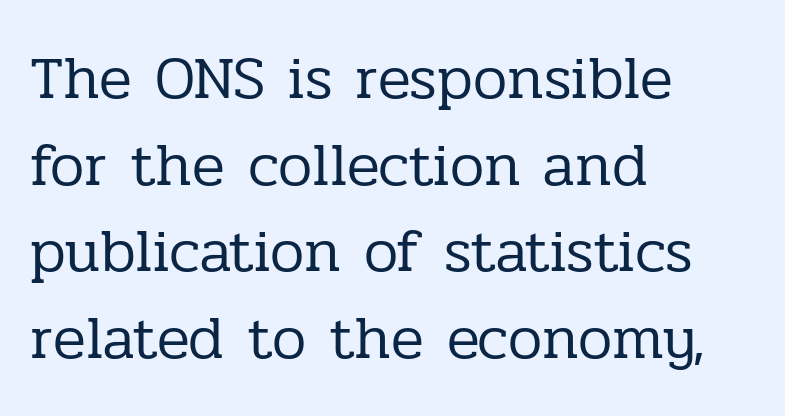
{"serif": "yes", "italic": "no", "bold": "no", "weight": "regular", "width": "normal", "stroke_contrast": "low", "x_height": "medium", "monospaced": "no", "underline": "no", "align": "left", "line_spacing": "normal", "line_spacing_ratio": 1.42, "letter_spacing": "normal", "letter_spacing_em": 0.0, "glyph_px": 61}
